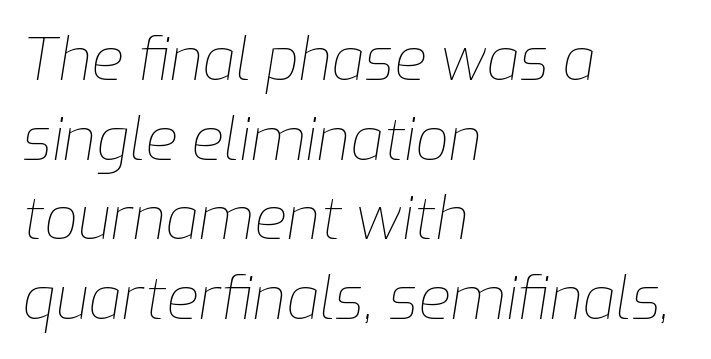
Counters stay open thanks to moderate or lighter strokes. Students, note that the glyphs here touch the page at normal intervals. You could not count columns in this text — the font is proportionally spaced. This sample keeps an unexceptional amount of space between lines. Observe the lean: these are italic letterforms.
